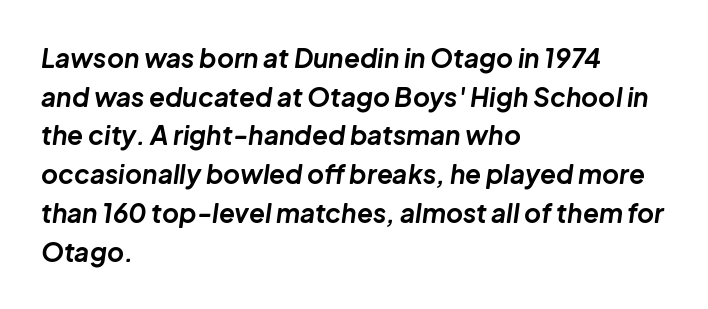
Q: Is the text bold? A: Yes.
Q: Is the text italic (slanted)? A: Yes, it leans right by about 8 degrees.
Q: Is the text underlined? A: No.
Q: How is the paragraph aligned? A: Left-aligned.
Q: Is the spacing between letters normal or unusually wide? A: Normal.
Q: Is the spacing between lines tight, normal or loose? A: Normal.
